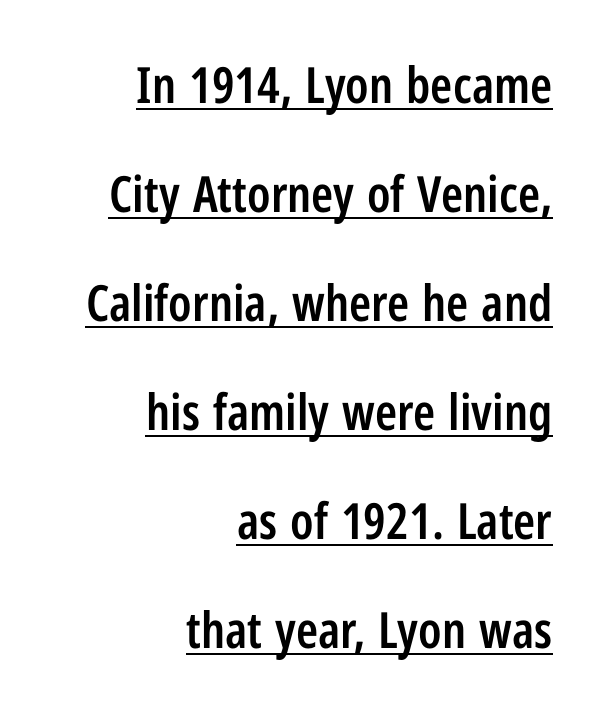
The image shows 50 px semibold, condensed sans-serif type, upright; set right-aligned, loose line spacing (2.18x), normal letter spacing, underlined; low stroke contrast and a medium x-height.
